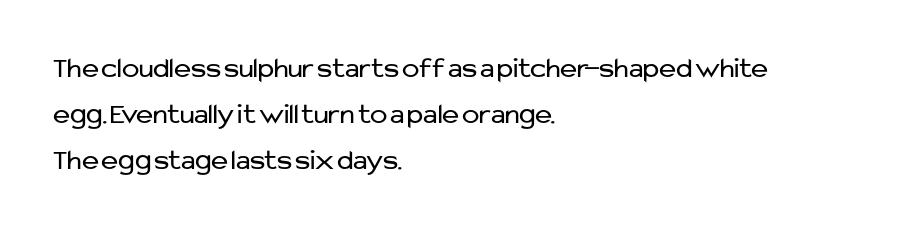
Clear beneath every line of the passage. Which margin do the lines hug? The left one — the right edge is uneven. Each letter keeps its own natural width here, so spacing adapts to shape. Is the stroke heavy? The answer is a plain regular-or-lighter.
